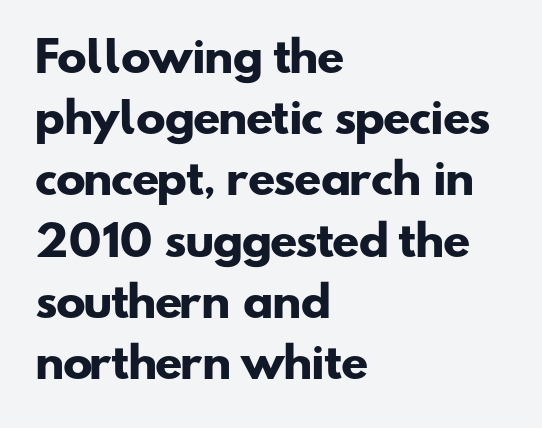
Note the varied advance widths — an 'i' is clearly narrower than an 'm'. These lines are composed in type without serifs. Set as a true bold cut, around the 700 mark. Students, observe: this is what conventionally led text looks like. There is no visible air inserted between adjacent glyphs.
